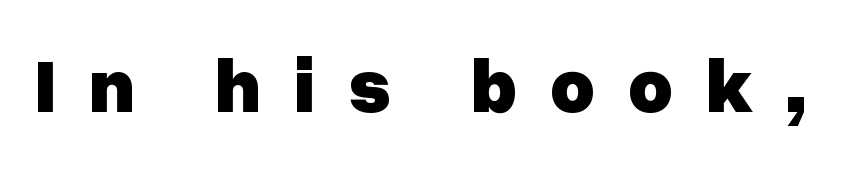
These lines have a slow, spaced-out rhythm from letter to letter. Stroke thickness is high; the sample reads as a true bold. Regarding serifs, this sample does without them. The letters stand upright; this is a roman face. Each row of text sits above clean, open space.
